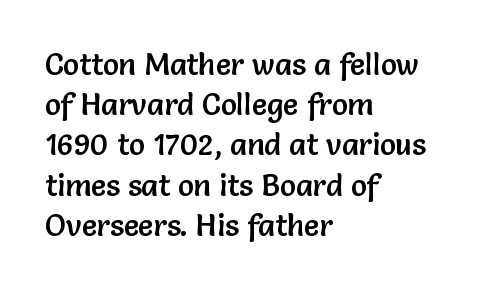
{"serif": "no", "italic": "no", "width": "normal", "stroke_contrast": "low", "x_height": "medium", "monospaced": "no", "underline": "no", "align": "left", "line_spacing": "normal", "line_spacing_ratio": 1.34, "letter_spacing": "normal", "letter_spacing_em": 0.0, "glyph_px": 30}
